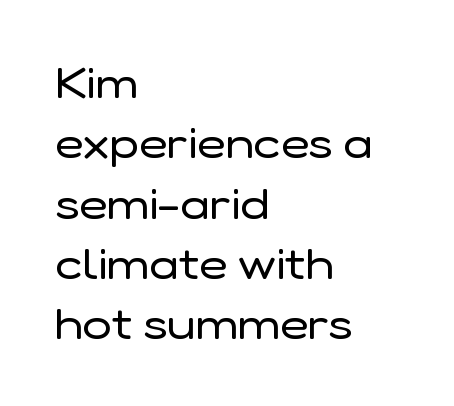
The foot of each line stays bare and open. Stem width sits at or under what a default text font uses. How would I describe the line gaps? Plain and ordinary. This sample uses a sans-serif face.
